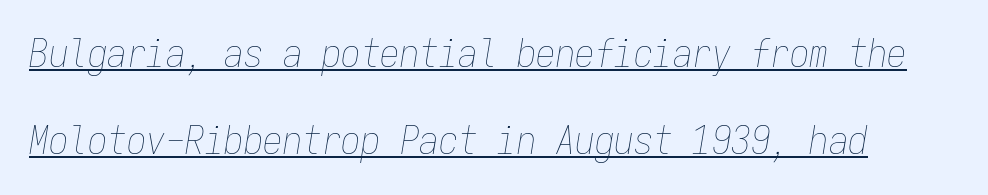
The image shows 39 px thin, condensed type, italic (leaning right), monospaced; set loose line spacing (2.23x), normal letter spacing, underlined; low stroke contrast and a medium x-height.
